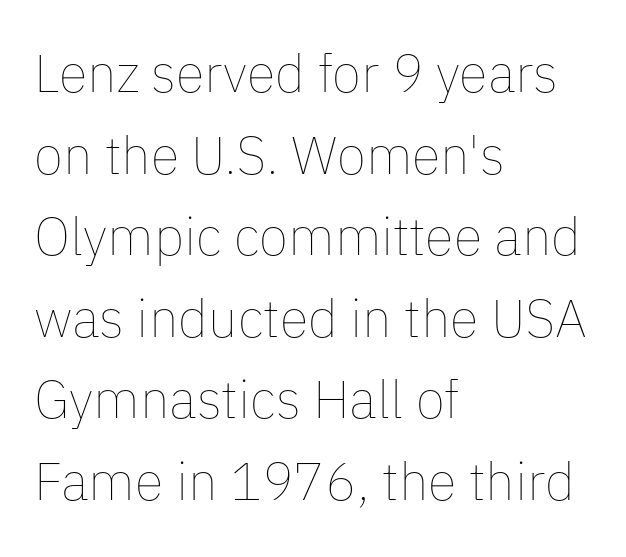
{"italic": "no", "bold": "no", "weight": "thin", "width": "normal", "stroke_contrast": "low", "x_height": "medium", "monospaced": "no", "underline": "no", "align": "left", "line_spacing": "normal", "line_spacing_ratio": 1.54, "letter_spacing": "normal", "letter_spacing_em": 0.0, "glyph_px": 53}
